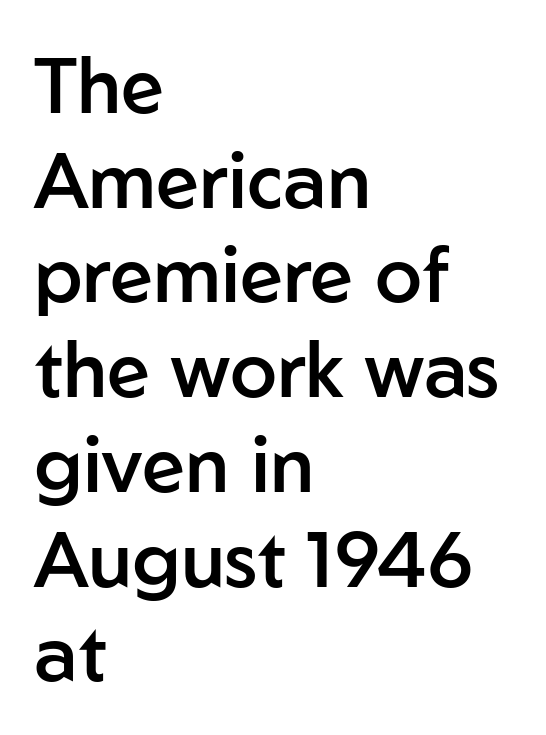
{"serif": "no", "italic": "no", "bold": "semi", "weight": "semibold", "width": "normal", "stroke_contrast": "low", "x_height": "medium", "monospaced": "no", "underline": "no", "align": "left", "line_spacing_ratio": 1.23, "letter_spacing": "normal", "letter_spacing_em": 0.0, "glyph_px": 77}
